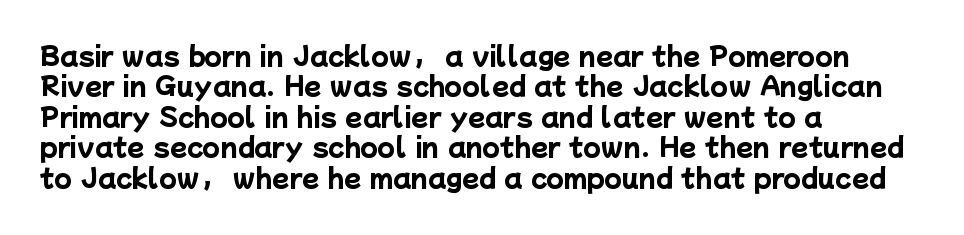
Summary of weight: heavy, a full bold. Lines of text with bare space underneath. Notice how the passage keeps a crisp vertical edge on the left only. The passage shown has conventional tracking throughout.
